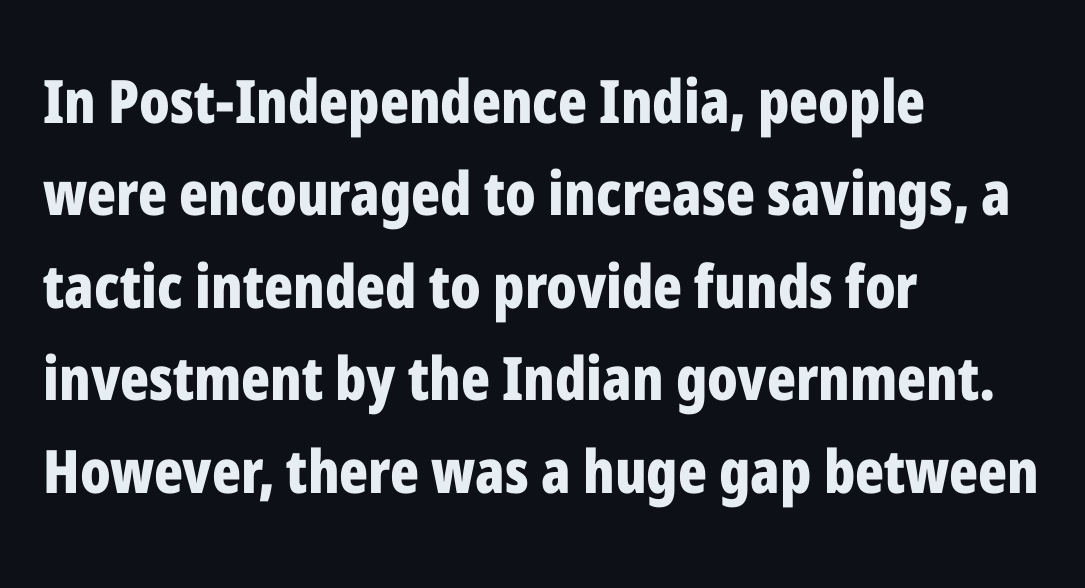
Q: Is the text bold? A: Yes.
Q: Is the text italic (slanted)? A: No, it is upright.
Q: Is the typeface a serif or a sans-serif typeface? A: Sans-serif.
Q: Is the text underlined? A: No.
Q: How is the paragraph aligned? A: Left-aligned.
Q: Is the spacing between letters normal or unusually wide? A: Normal.
Q: Is the spacing between lines tight, normal or loose? A: Normal.
Q: Width (condensed, normal, or wide)? A: Condensed.
Q: Stroke contrast? A: Low.
Q: x-height? A: Medium.
Q: Monospaced? A: No.
